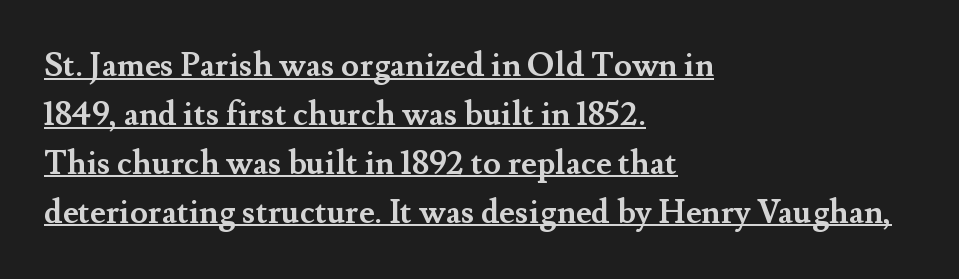
Q: Is the text bold? A: Yes.
Q: Is the text italic (slanted)? A: No, it is upright.
Q: Is the typeface a serif or a sans-serif typeface? A: Serif.
Q: Is the text underlined? A: Yes.
Q: How is the paragraph aligned? A: Left-aligned.
Q: Is the spacing between letters normal or unusually wide? A: Normal.
Q: Is the spacing between lines tight, normal or loose? A: Normal.
Q: Width (condensed, normal, or wide)? A: Normal.
Q: Stroke contrast? A: Medium.
Q: x-height? A: Small.
Q: Monospaced? A: No.
